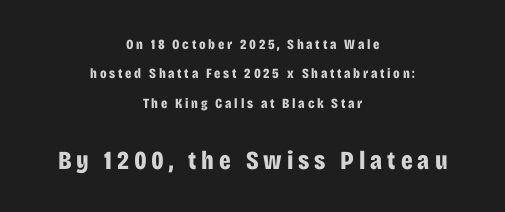
Quick note: not italic, upright. Does the copy run flush right? No — it is centered line by line. The font is running at its bold setting. A bare baseline throughout the passage. The emphasis by scale lands on block number two, below.
